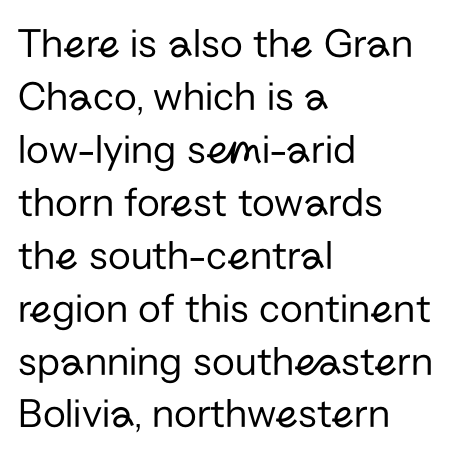
Q: Is the text bold? A: No.
Q: Is the text italic (slanted)? A: No, it is upright.
Q: Is the typeface a serif or a sans-serif typeface? A: Sans-serif.
Q: Is the text underlined? A: No.
Q: How is the paragraph aligned? A: Left-aligned.
Q: Is the spacing between letters normal or unusually wide? A: Normal.
Q: Is the spacing between lines tight, normal or loose? A: Normal.
Q: Width (condensed, normal, or wide)? A: Normal.
Q: Stroke contrast? A: Low.
Q: x-height? A: Medium.
Q: Monospaced? A: No.
